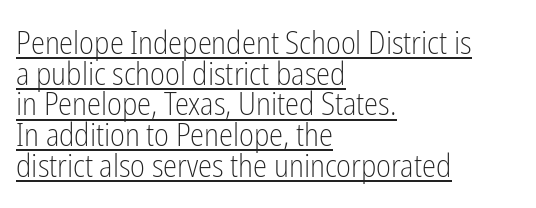
Every stem runs plumb, perpendicular to the baseline. Caption: multi-line text, flush left, ragged right. The horizontal fit of the characters is conventional and even. This rendering features underlined lettering. This sample has the flowing, uneven cadence of proportional lettering.
